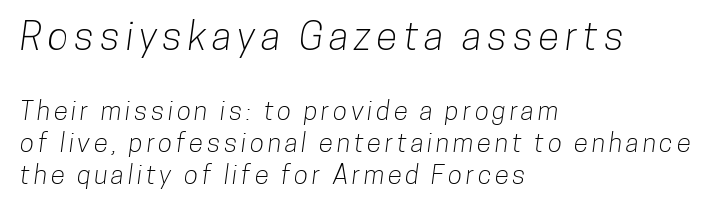
{"serif": "no", "width": "condensed", "stroke_contrast": "low", "x_height": "medium", "monospaced": "no", "underline": "no", "align": "left", "line_spacing_ratio": 1.24, "larger_block": "first", "size_ratio": 1.5, "glyph_px": 39}
